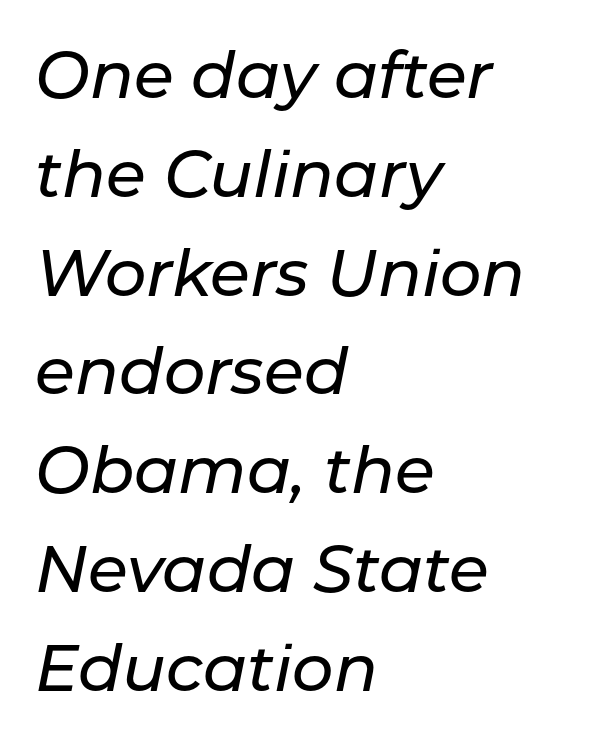
Q: Is the text italic (slanted)? A: Yes, it leans right by about 11 degrees.
Q: Is the text underlined? A: No.
Q: How is the paragraph aligned? A: Left-aligned.
Q: Is the spacing between letters normal or unusually wide? A: Normal.
Q: Is the spacing between lines tight, normal or loose? A: Normal.
Q: Width (condensed, normal, or wide)? A: Normal.
Q: Stroke contrast? A: Low.
Q: x-height? A: Medium.
Q: Monospaced? A: No.
